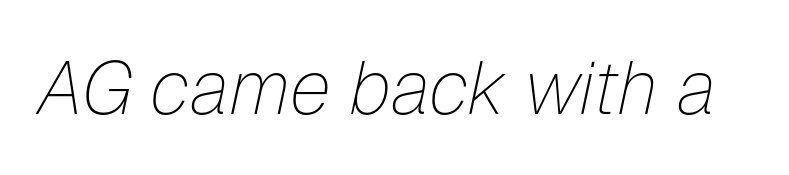
On a weight scale, this lands at 450 or below. Characters are canted at an angle relative to the baseline's perpendicular. How are the letters spaced? Ordinarily, with no added tracking. Check under the words: just untouched page. These lines are rendered in a variable-pitch font.
